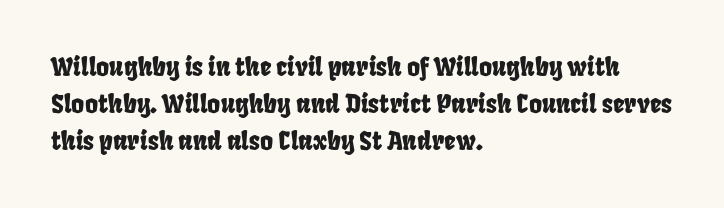
Q: Is the text underlined? A: No.
Q: How is the paragraph aligned? A: Left-aligned.
Q: Is the spacing between letters normal or unusually wide? A: Normal.
Q: Is the spacing between lines tight, normal or loose? A: Normal.
